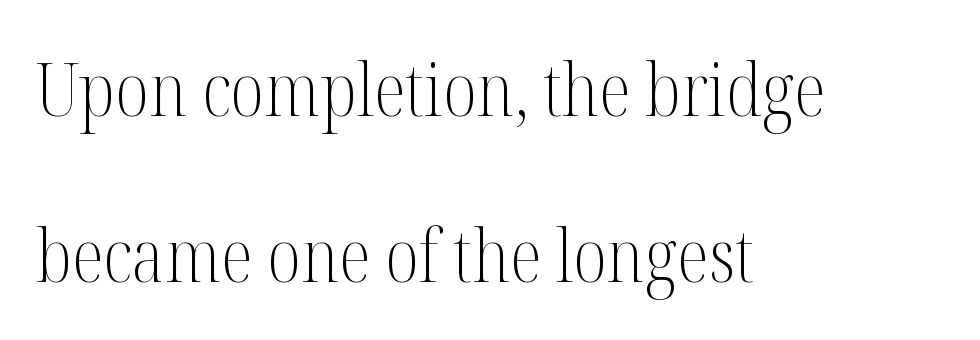
The image shows 74 px light, condensed serif type, upright; set left-aligned, loose line spacing (2.24x), normal letter spacing, not underlined; medium stroke contrast and a medium x-height.
